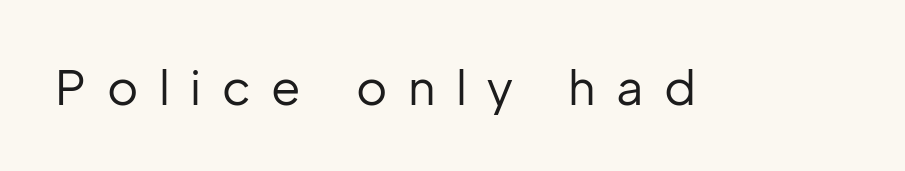
The image shows 48 px regular-weight sans-serif type, upright; set unusually wide letter spacing (+0.43 em), not underlined; low stroke contrast and a medium x-height.
